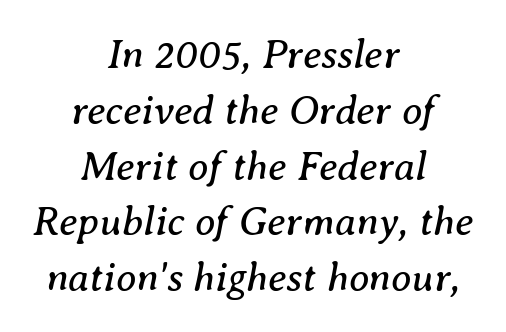
This sample uses a serif face. These lines stack symmetrically, like a column narrowing and widening about its center. There is no visible air inserted between adjacent glyphs. Just letters on the line, the space beneath them empty. A typesetter would call this proportional, since set widths differ per character. Interline gaps are of average width in this sample.
